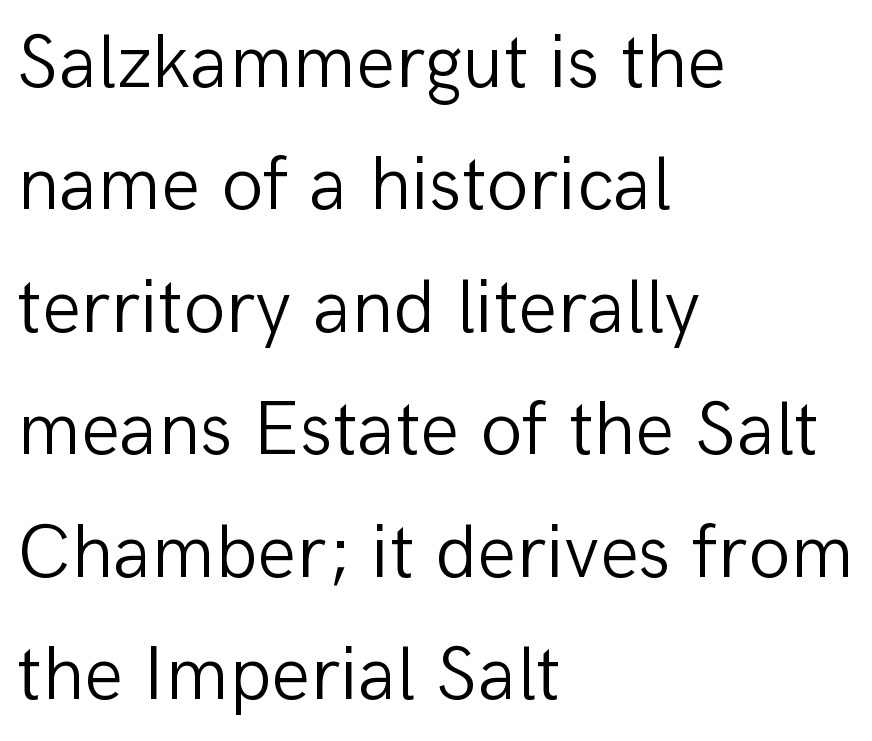
{"serif": "no", "italic": "no", "bold": "no", "weight": "light", "width": "normal", "stroke_contrast": "low", "x_height": "medium", "monospaced": "no", "underline": "no", "align": "left", "line_spacing": "normal", "line_spacing_ratio": 1.59, "letter_spacing": "normal", "letter_spacing_em": 0.0, "glyph_px": 77}
